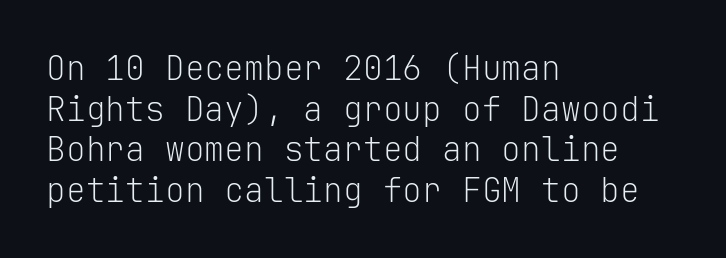
{"serif": "no", "italic": "no", "bold": "no", "weight": "light", "width": "normal", "stroke_contrast": "low", "x_height": "medium", "monospaced": "yes", "underline": "no", "align": "left", "line_spacing_ratio": 1.23, "letter_spacing": "normal", "letter_spacing_em": 0.0, "glyph_px": 33}
